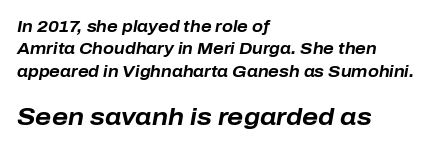
{"italic": "yes", "lean": "right", "slant_degrees": 10, "bold": "yes", "underline": "no", "align": "left", "line_spacing": "normal", "line_spacing_ratio": 1.4, "letter_spacing": "normal", "letter_spacing_em": 0.0, "larger_block": "second", "size_ratio": 1.5, "glyph_px": 24}
